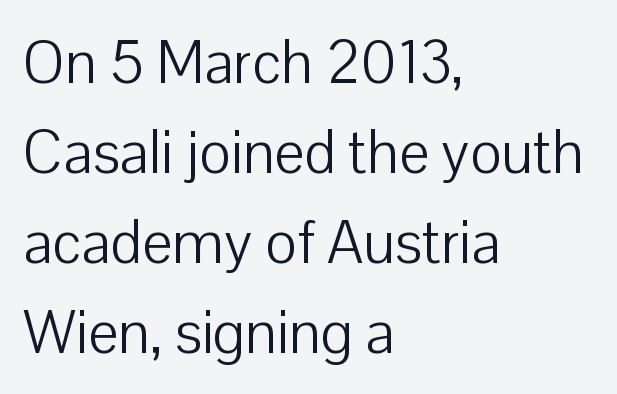
Q: Is the text bold? A: No.
Q: Is the text italic (slanted)? A: No, it is upright.
Q: Is the typeface a serif or a sans-serif typeface? A: Sans-serif.
Q: Is the text underlined? A: No.
Q: How is the paragraph aligned? A: Left-aligned.
Q: Is the spacing between letters normal or unusually wide? A: Normal.
Q: Is the spacing between lines tight, normal or loose? A: Normal.
Q: Width (condensed, normal, or wide)? A: Normal.
Q: Stroke contrast? A: Low.
Q: x-height? A: Medium.
Q: Monospaced? A: No.
